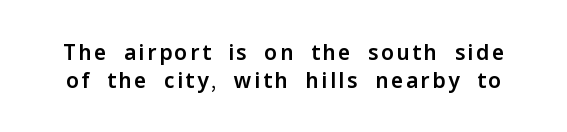
How would I describe the line gaps? Plain and ordinary. The zone under the glyphs is completely vacant. Italic? Not at all — the glyphs are vertical.
